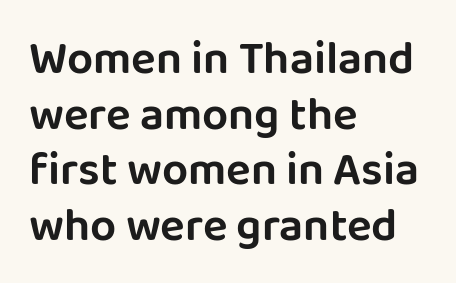
The letters advance in unequal steps, a hallmark of proportional type. Posture: straight, roman, zero tilt. The font family rendered here belongs to the sans-serif group. Visually the block forms a straight wall on the left and a jagged coastline on the right. Spacing between characters is what you'd get straight out of the box.
